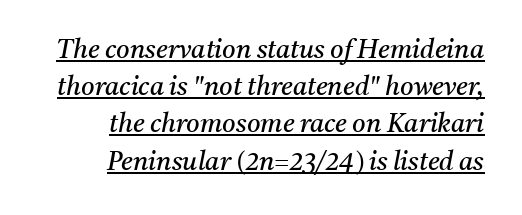
The image shows 26 px text type, italic (leaning right); set right-aligned, normal line spacing (1.43x), normal letter spacing, underlined.
